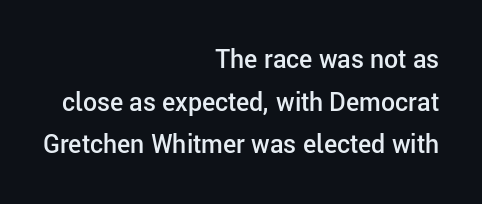
Q: Is the text bold? A: Semi-bold.
Q: Is the text italic (slanted)? A: No, it is upright.
Q: Is the text underlined? A: No.
Q: How is the paragraph aligned? A: Right-aligned.
Q: Is the spacing between letters normal or unusually wide? A: Normal.
